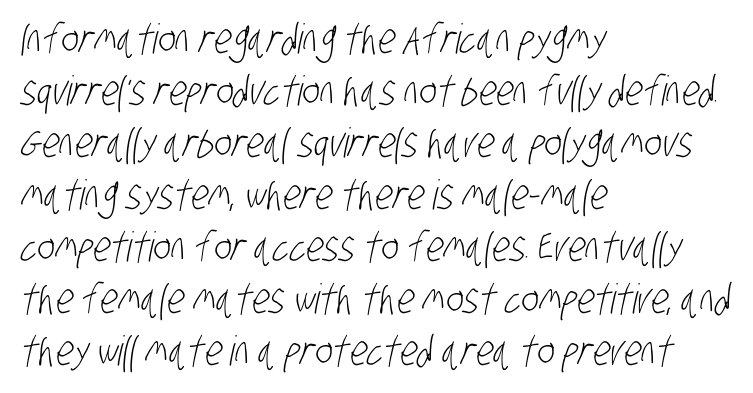
{"serif": "no", "bold": "no", "weight": "light", "width": "condensed", "stroke_contrast": "low", "x_height": "large", "monospaced": "no", "underline": "no", "align": "left", "line_spacing": "normal", "line_spacing_ratio": 1.27, "letter_spacing": "normal", "letter_spacing_em": 0.0, "glyph_px": 41}
